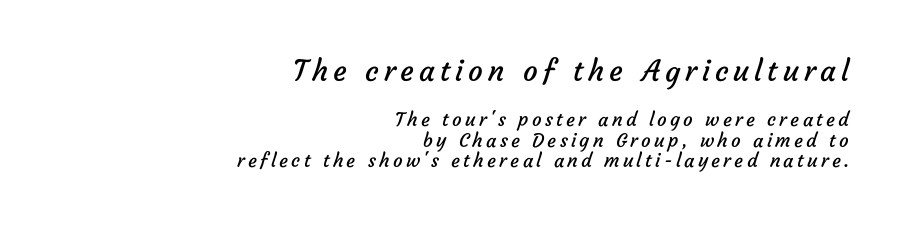
The image shows 29 px regular-weight sans-serif type; set right-aligned, tight line spacing (1.09x), not underlined; the first (top) block is 1.53x larger; low stroke contrast and a medium x-height.
